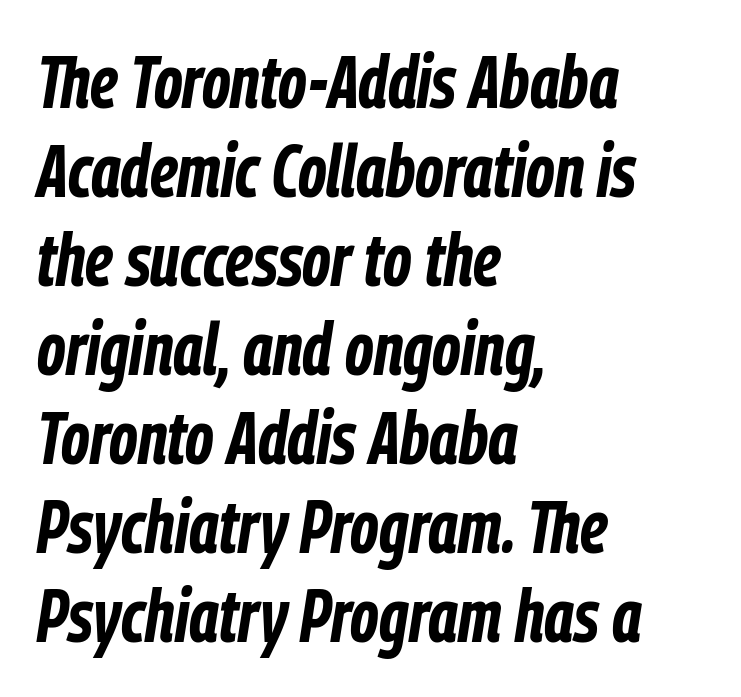
{"italic": "yes", "lean": "right", "slant_degrees": 9, "bold": "yes", "weight": "bold", "width": "condensed", "stroke_contrast": "low", "x_height": "medium", "monospaced": "no", "underline": "no", "align": "left", "line_spacing_ratio": 1.22, "letter_spacing": "normal", "letter_spacing_em": 0.0, "glyph_px": 73}
